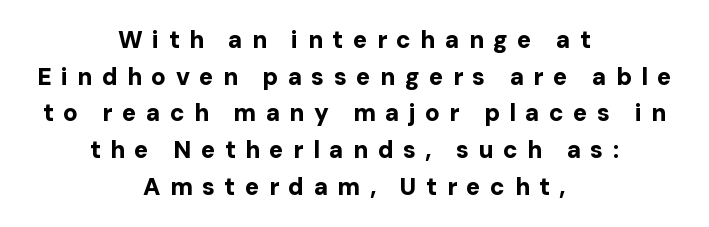
The image shows 24 px bold type, upright; set centered, normal line spacing (1.53x), unusually wide letter spacing (+0.39 em), not underlined.
